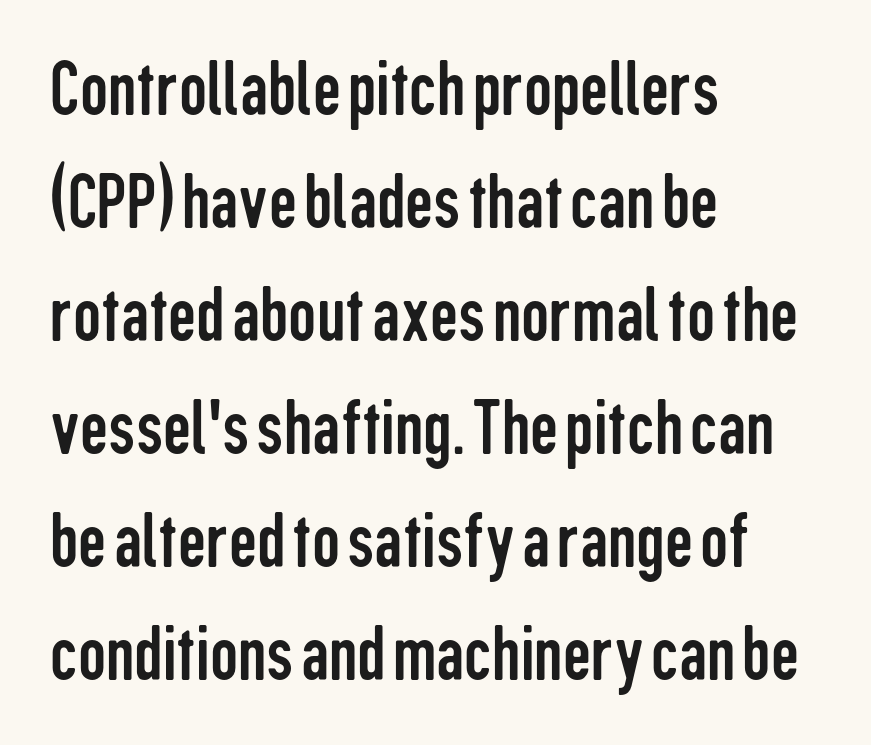
{"serif": "no", "italic": "no", "bold": "no", "weight": "regular", "width": "condensed", "stroke_contrast": "low", "x_height": "medium", "monospaced": "no", "underline": "no", "align": "left", "line_spacing": "normal", "line_spacing_ratio": 1.43, "letter_spacing": "normal", "letter_spacing_em": 0.0, "glyph_px": 79}
